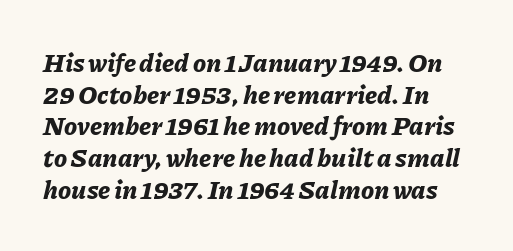
Q: Is the text bold? A: Yes.
Q: Is the text italic (slanted)? A: Yes, it leans right by about 11 degrees.
Q: Is the text underlined? A: No.
Q: Is the spacing between letters normal or unusually wide? A: Normal.
